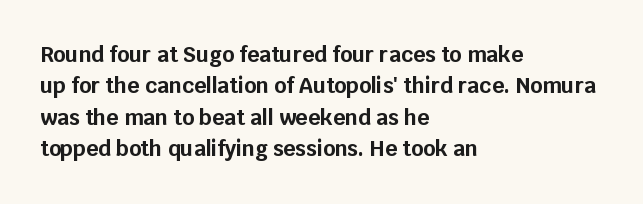
Q: Is the text bold? A: Yes.
Q: Is the text italic (slanted)? A: No, it is upright.
Q: Is the text underlined? A: No.
Q: How is the paragraph aligned? A: Left-aligned.
Q: Is the spacing between letters normal or unusually wide? A: Normal.
Q: Is the spacing between lines tight, normal or loose? A: Normal.
